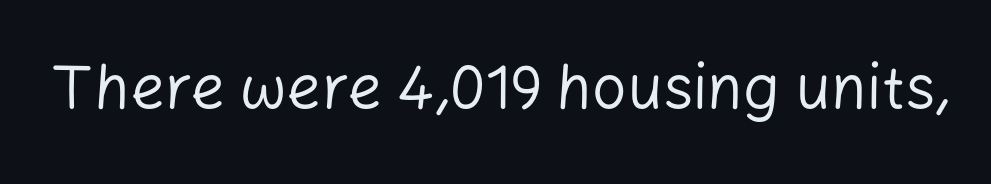
{"serif": "no", "italic": "no", "bold": "no", "weight": "regular", "width": "normal", "stroke_contrast": "low", "x_height": "medium", "monospaced": "no", "underline": "no", "letter_spacing": "normal", "letter_spacing_em": 0.0, "glyph_px": 61}
